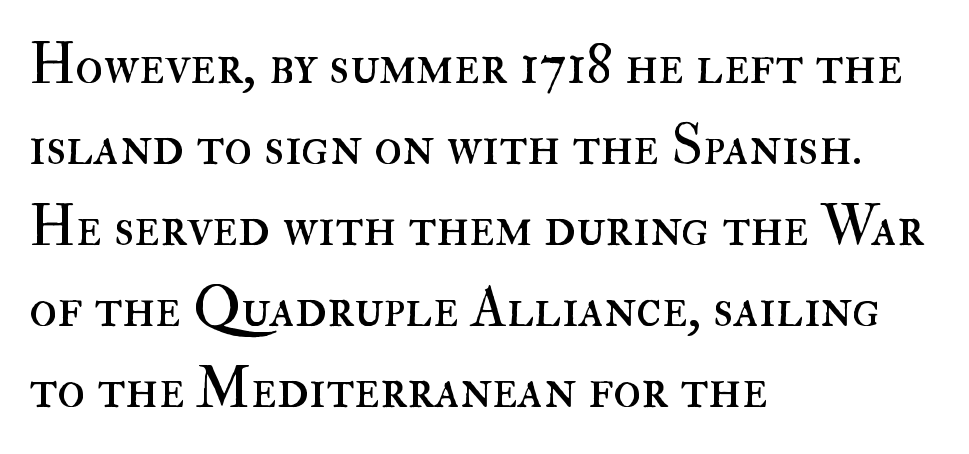
{"italic": "no", "bold": "no", "weight": "regular", "width": "normal", "stroke_contrast": "high", "x_height": "small", "monospaced": "no", "underline": "no", "align": "left", "line_spacing": "normal", "line_spacing_ratio": 1.42, "letter_spacing": "normal", "letter_spacing_em": 0.0, "glyph_px": 57}
